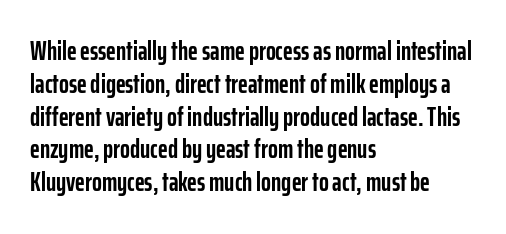
{"italic": "no", "bold": "yes", "underline": "no", "align": "left", "line_spacing": "normal", "line_spacing_ratio": 1.26, "letter_spacing": "normal", "letter_spacing_em": 0.0, "glyph_px": 26}
